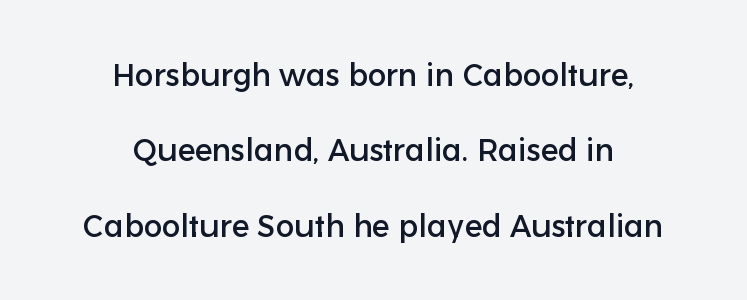
A centered setting, common on invitations and titles, is used for this passage. Are there feet on the stems? There aren't — it's a sans. Airy leading. This is the regular roman posture of the typeface. The gaps between neighbouring characters are ordinary and unremarkable.
